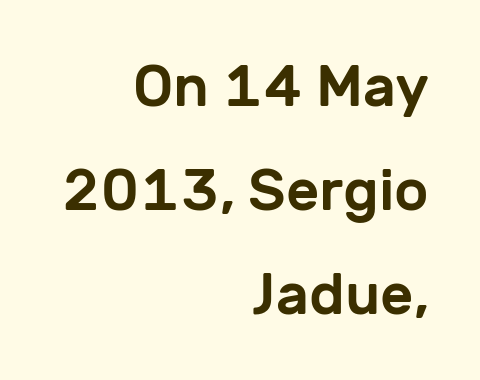
The image shows 58 px sans-serif type, upright; set right-aligned, line spacing 1.79x, normal letter spacing, not underlined; low stroke contrast and a medium x-height.
